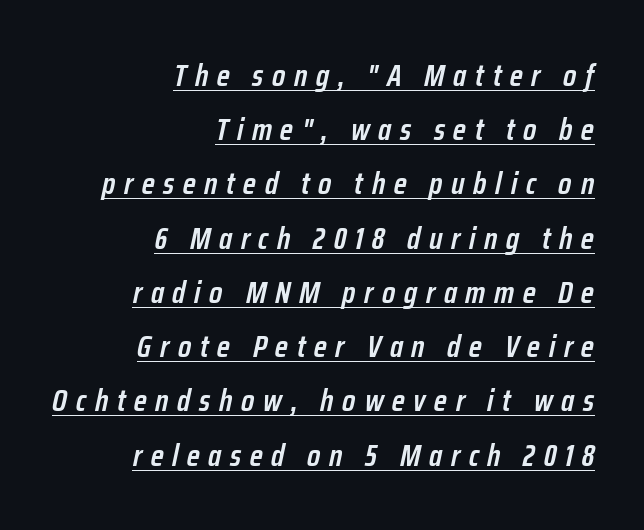
The image shows 31 px semibold, condensed type, italic (leaning right); set right-aligned, line spacing 1.75x, unusually wide letter spacing (+0.28 em), underlined; low stroke contrast and a medium x-height.
